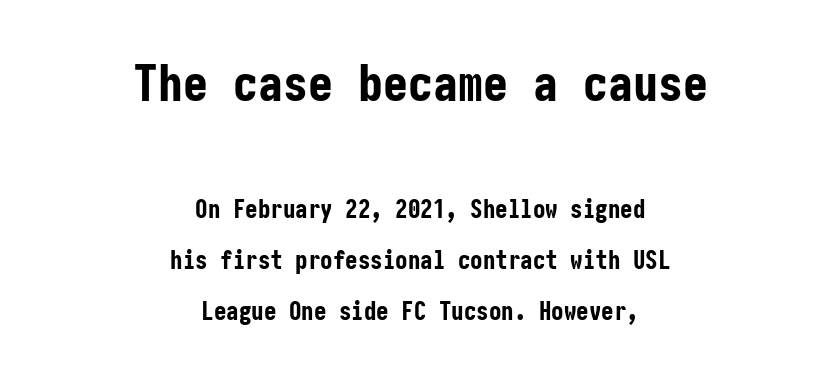
Q: Is the text bold? A: Yes.
Q: Is the text italic (slanted)? A: No, it is upright.
Q: Is the typeface a serif or a sans-serif typeface? A: Sans-serif.
Q: Is the text underlined? A: No.
Q: How is the paragraph aligned? A: Centered.
Q: Is the spacing between letters normal or unusually wide? A: Normal.
Q: Is the spacing between lines tight, normal or loose? A: Loose.
Q: Which block of text is set in a larger size, the first (top) or the second (bottom)? A: The first (top) one.
Q: Width (condensed, normal, or wide)? A: Condensed.
Q: Stroke contrast? A: Low.
Q: x-height? A: Medium.
